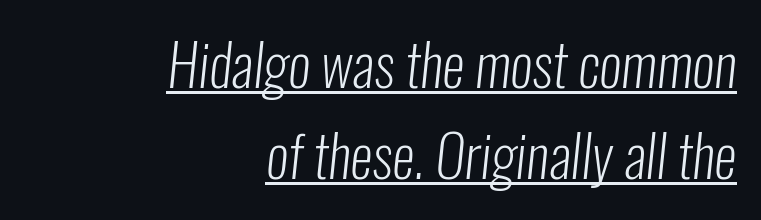
{"serif": "no", "bold": "no", "weight": "light", "width": "condensed", "stroke_contrast": "low", "x_height": "medium", "monospaced": "no", "underline": "yes", "align": "right", "line_spacing": "normal", "line_spacing_ratio": 1.59, "letter_spacing": "normal", "letter_spacing_em": 0.0, "glyph_px": 57}
